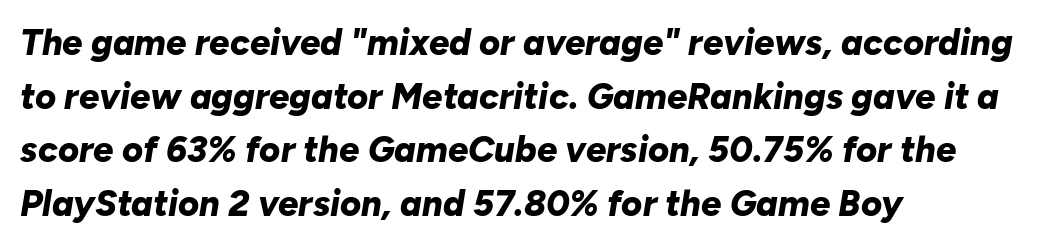
{"italic": "yes", "lean": "right", "slant_degrees": 10, "bold": "yes", "weight": "bold", "width": "normal", "stroke_contrast": "low", "x_height": "medium", "monospaced": "no", "underline": "no", "align": "left", "line_spacing": "normal", "line_spacing_ratio": 1.49, "letter_spacing": "normal", "letter_spacing_em": 0.0, "glyph_px": 36}
